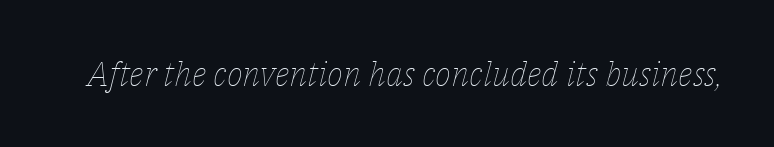
{"italic": "yes", "lean": "right", "slant_degrees": 14, "bold": "no", "weight": "thin", "width": "normal", "stroke_contrast": "low", "x_height": "medium", "monospaced": "no", "underline": "no", "letter_spacing": "normal", "letter_spacing_em": 0.0, "glyph_px": 34}
